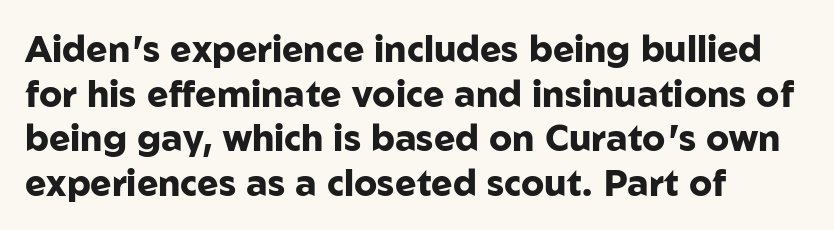
{"serif": "no", "italic": "no", "bold": "yes", "weight": "heavy", "width": "normal", "stroke_contrast": "low", "x_height": "medium", "monospaced": "no", "underline": "no", "align": "left", "line_spacing_ratio": 1.24, "letter_spacing": "normal", "letter_spacing_em": 0.0, "glyph_px": 36}
